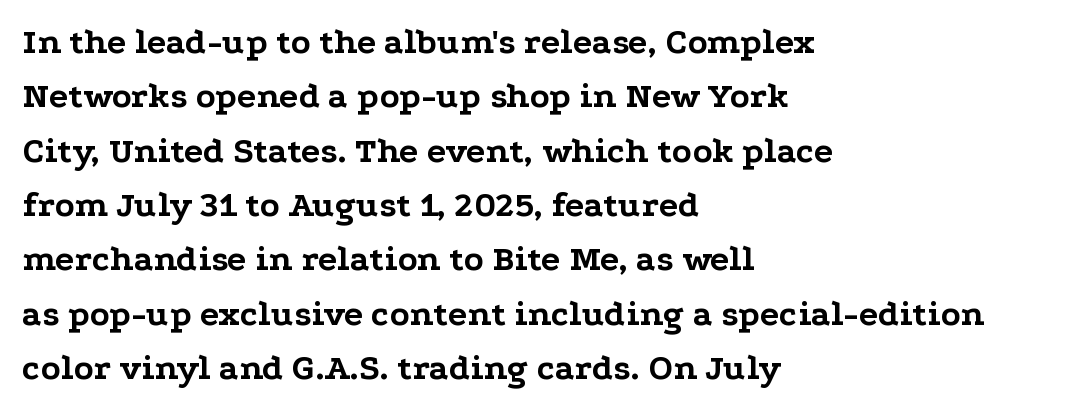
Q: Is the text bold? A: Yes.
Q: Is the text italic (slanted)? A: No, it is upright.
Q: Is the typeface a serif or a sans-serif typeface? A: Serif.
Q: Is the text underlined? A: No.
Q: How is the paragraph aligned? A: Left-aligned.
Q: Is the spacing between letters normal or unusually wide? A: Normal.
Q: Is the spacing between lines tight, normal or loose? A: Normal.
Q: Width (condensed, normal, or wide)? A: Wide.
Q: Stroke contrast? A: Low.
Q: x-height? A: Medium.
Q: Monospaced? A: No.
